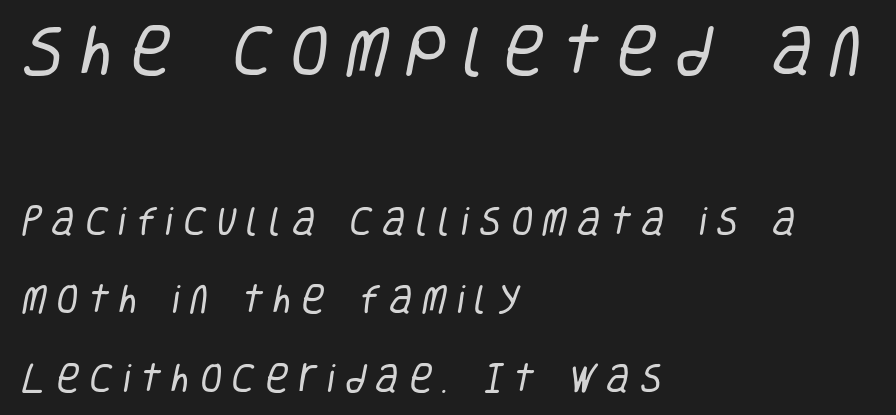
Think of a printed novel: that variable character pitch is what you see here. This is not heavy type; no bold has been used. Each line starts at the same left margin while the right side varies. There is plenty of visible air inserted between adjacent glyphs. Does the type have serifs? No, each stem ends abruptly. If you measured baseline to baseline, you'd find a long distance.
